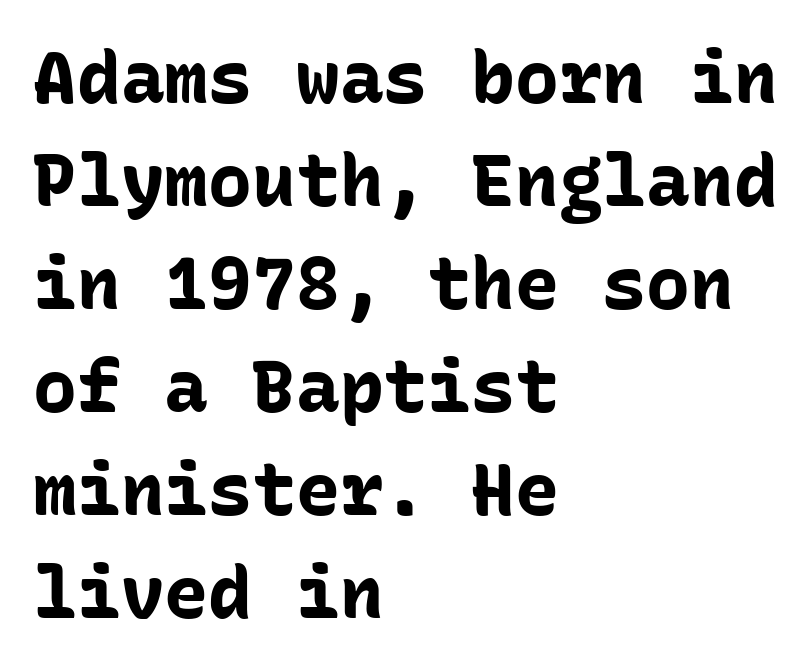
Q: Is the text bold? A: Yes.
Q: Is the text italic (slanted)? A: No, it is upright.
Q: Is the typeface a serif or a sans-serif typeface? A: Sans-serif.
Q: Is the text underlined? A: No.
Q: How is the paragraph aligned? A: Left-aligned.
Q: Is the spacing between letters normal or unusually wide? A: Normal.
Q: Is the spacing between lines tight, normal or loose? A: Normal.
Q: Width (condensed, normal, or wide)? A: Normal.
Q: Stroke contrast? A: Low.
Q: x-height? A: Medium.
Q: Monospaced? A: Yes.
